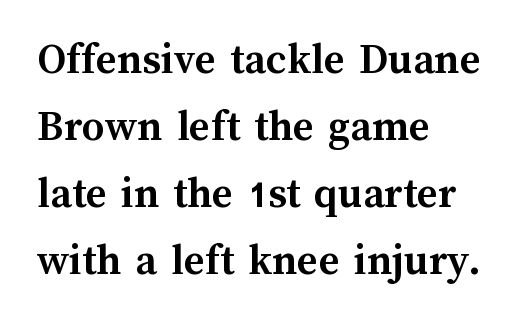
Q: Is the text bold? A: Yes.
Q: Is the text italic (slanted)? A: No, it is upright.
Q: Is the text underlined? A: No.
Q: How is the paragraph aligned? A: Left-aligned.
Q: Is the spacing between letters normal or unusually wide? A: Normal.
Q: Is the spacing between lines tight, normal or loose? A: Normal.
Q: Width (condensed, normal, or wide)? A: Normal.
Q: Stroke contrast? A: Medium.
Q: x-height? A: Medium.
Q: Monospaced? A: No.
